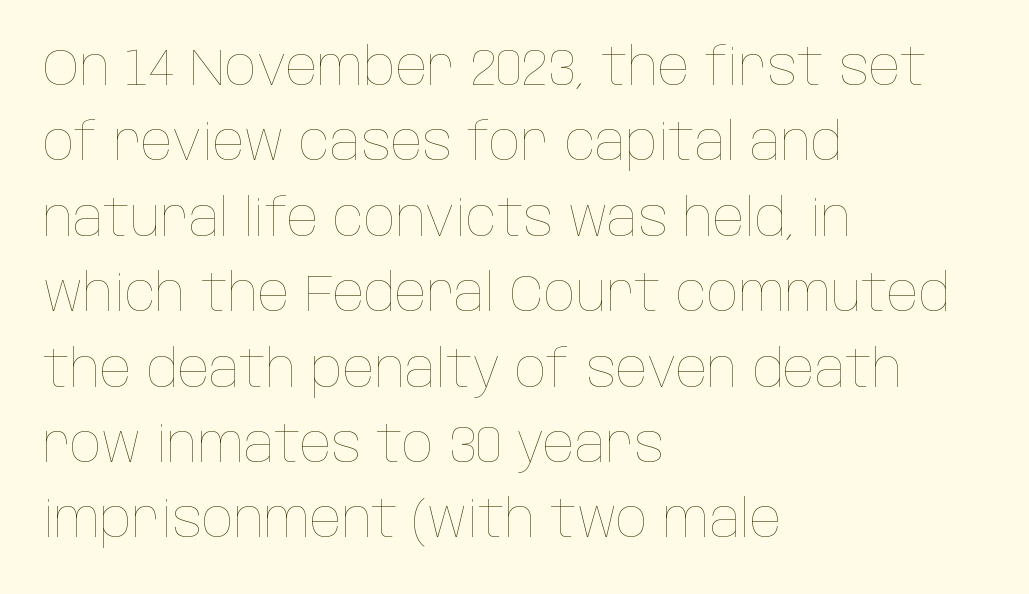
Q: Is the text bold? A: No.
Q: Is the text italic (slanted)? A: No, it is upright.
Q: Is the text underlined? A: No.
Q: How is the paragraph aligned? A: Left-aligned.
Q: Is the spacing between letters normal or unusually wide? A: Normal.
Q: Is the spacing between lines tight, normal or loose? A: Normal.
Q: Width (condensed, normal, or wide)? A: Condensed.
Q: Stroke contrast? A: Low.
Q: x-height? A: Large.
Q: Monospaced? A: No.
